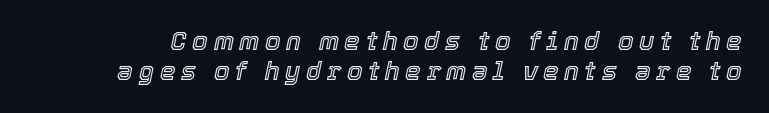
The image shows 25 px text type, italic (leaning right); set line spacing 1.22x, unusually wide letter spacing (+0.22 em), not underlined.
